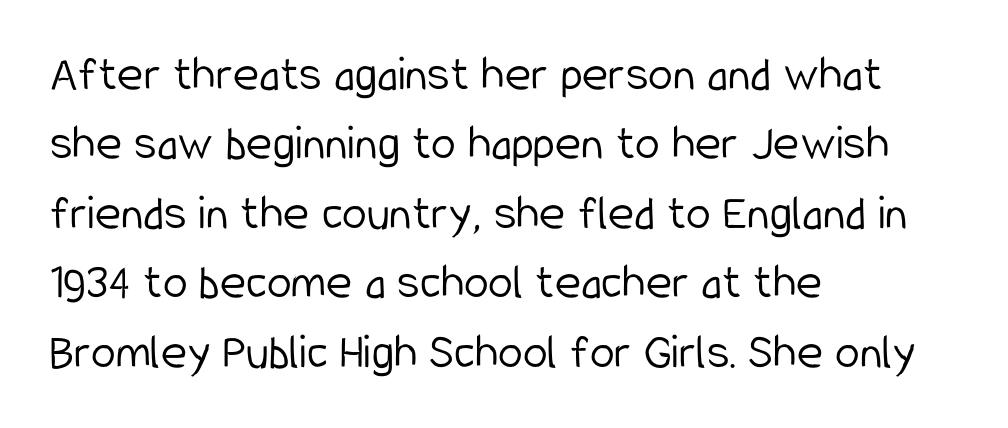
Q: Is the text bold? A: No.
Q: Is the text italic (slanted)? A: No, it is upright.
Q: Is the typeface a serif or a sans-serif typeface? A: Sans-serif.
Q: Is the text underlined? A: No.
Q: How is the paragraph aligned? A: Left-aligned.
Q: Is the spacing between letters normal or unusually wide? A: Normal.
Q: Is the spacing between lines tight, normal or loose? A: Normal.
Q: Width (condensed, normal, or wide)? A: Condensed.
Q: Stroke contrast? A: Low.
Q: x-height? A: Medium.
Q: Monospaced? A: No.
